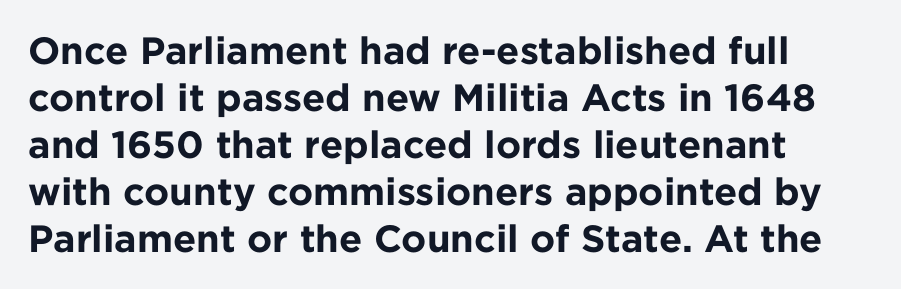
Q: Is the text bold? A: Yes.
Q: Is the text italic (slanted)? A: No, it is upright.
Q: Is the typeface a serif or a sans-serif typeface? A: Sans-serif.
Q: Is the text underlined? A: No.
Q: How is the paragraph aligned? A: Left-aligned.
Q: Is the spacing between letters normal or unusually wide? A: Normal.
Q: Width (condensed, normal, or wide)? A: Normal.
Q: Stroke contrast? A: Low.
Q: x-height? A: Medium.
Q: Monospaced? A: No.
